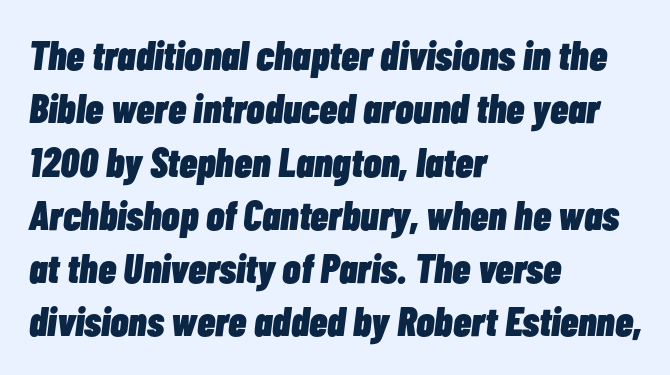
Do the characters align in a grid? No, the font is proportional. How would I describe the line gaps? Plain and ordinary. Each line starts at the same left margin while the right side varies. Words appear dense and cohesive because spacing is normal. On the weight axis this lands at bold, roughly 700. Tall strokes in this sample are angled rather than plumb.
